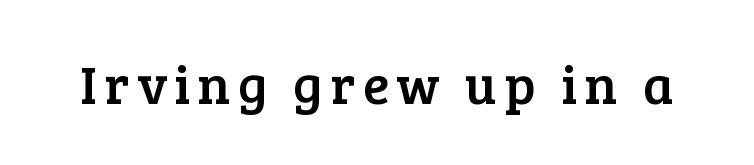
Spacing verdict: proportional, widths tailored to each character. In terms of letterform style, serifs are clearly present. If you drew a line through each stem, it would be perfectly vertical. The passage shown is not underscored anywhere.
